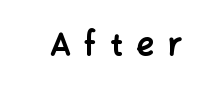
The letterforms stand isolated, each surrounded by extra space. Serif or sans? Sans — the stroke terminals are bare. No word sits above an underline. The letters advance in unequal steps, a hallmark of proportional type. Typesetter's note: full bold, strokes at maximum text heaviness. The typography opts for an upright posture over an oblique one.
